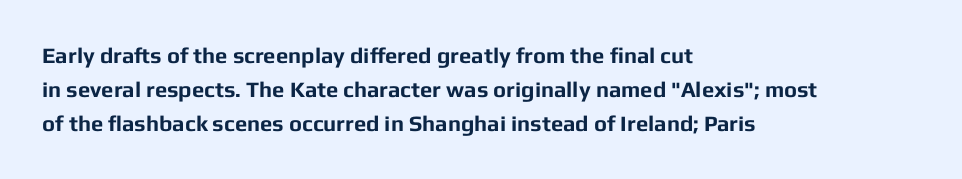
Underline: absent. Default kerning and tracking; the words read as compact shapes. Successive baselines arrive at the customary interval. You can tell it's not italic because the verticals are truly vertical. One-word summary of the alignment: left. These lines carry a lot of weight — the face is fully bold.
